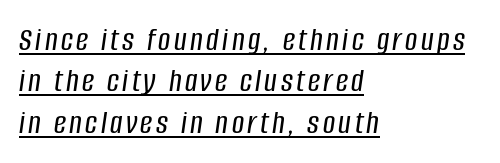
Q: Is the text italic (slanted)? A: Yes, it leans right by about 8 degrees.
Q: Is the text underlined? A: Yes.
Q: How is the paragraph aligned? A: Left-aligned.
Q: Width (condensed, normal, or wide)? A: Condensed.
Q: Stroke contrast? A: Low.
Q: x-height? A: Large.
Q: Monospaced? A: No.
